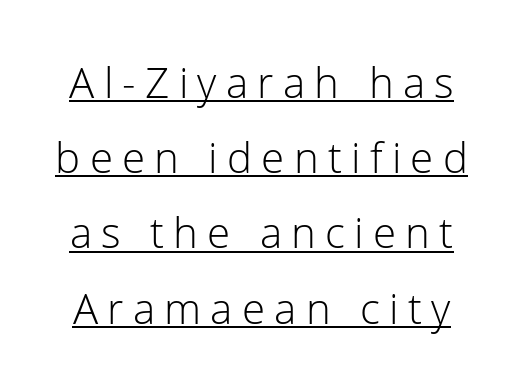
Q: Is the text bold? A: No.
Q: Is the text italic (slanted)? A: No, it is upright.
Q: Is the typeface a serif or a sans-serif typeface? A: Sans-serif.
Q: Is the text underlined? A: Yes.
Q: Is the spacing between letters normal or unusually wide? A: Unusually wide.
Q: Width (condensed, normal, or wide)? A: Normal.
Q: Stroke contrast? A: Low.
Q: x-height? A: Medium.
Q: Monospaced? A: No.
